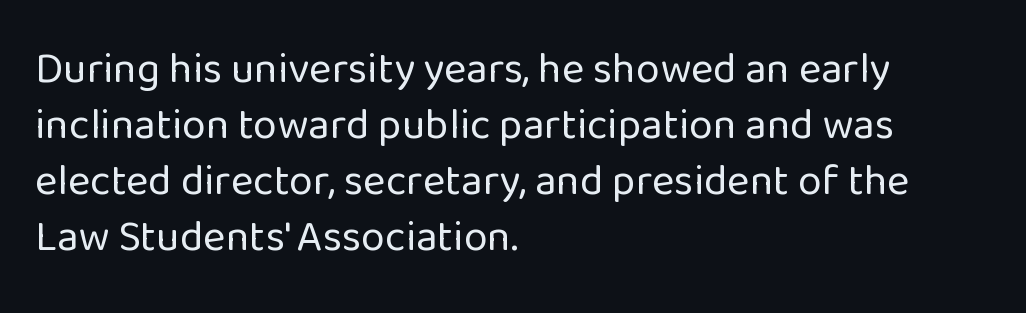
{"serif": "no", "italic": "no", "bold": "no", "weight": "regular", "width": "normal", "stroke_contrast": "low", "x_height": "medium", "monospaced": "no", "underline": "no", "align": "left", "line_spacing": "normal", "line_spacing_ratio": 1.3, "letter_spacing": "normal", "letter_spacing_em": 0.0, "glyph_px": 43}
